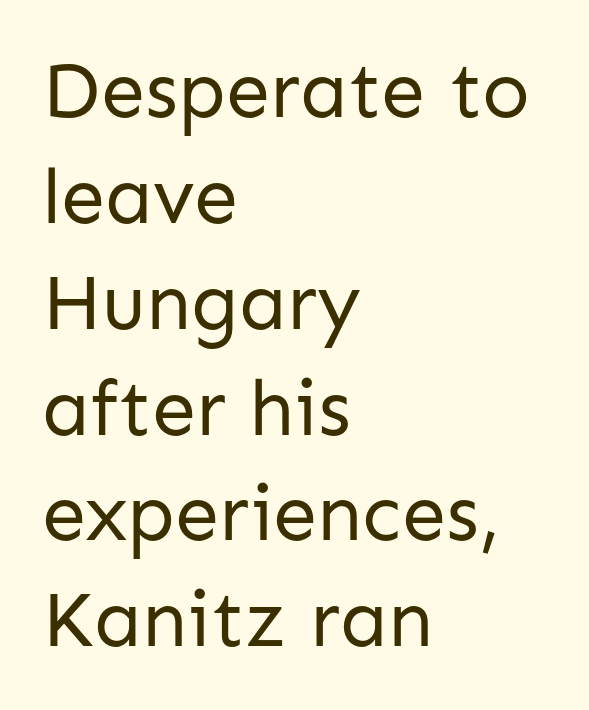
Q: Is the text bold? A: No.
Q: Is the text italic (slanted)? A: No, it is upright.
Q: Is the typeface a serif or a sans-serif typeface? A: Sans-serif.
Q: Is the text underlined? A: No.
Q: How is the paragraph aligned? A: Left-aligned.
Q: Is the spacing between letters normal or unusually wide? A: Normal.
Q: Is the spacing between lines tight, normal or loose? A: Normal.
Q: Width (condensed, normal, or wide)? A: Normal.
Q: Stroke contrast? A: Low.
Q: x-height? A: Medium.
Q: Monospaced? A: No.
